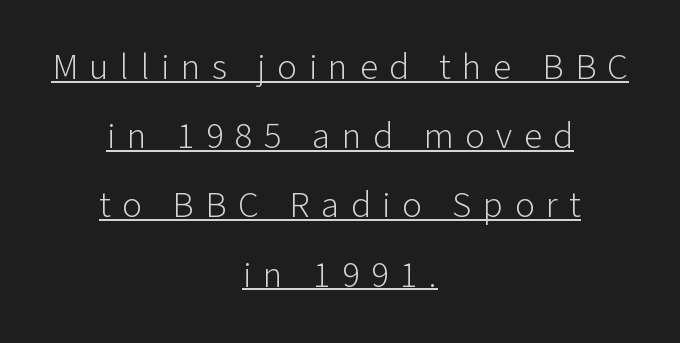
Q: Is the text bold? A: No.
Q: Is the text italic (slanted)? A: No, it is upright.
Q: Is the typeface a serif or a sans-serif typeface? A: Sans-serif.
Q: Is the text underlined? A: Yes.
Q: How is the paragraph aligned? A: Centered.
Q: Is the spacing between letters normal or unusually wide? A: Unusually wide.
Q: Width (condensed, normal, or wide)? A: Normal.
Q: Stroke contrast? A: Low.
Q: x-height? A: Medium.
Q: Monospaced? A: No.
